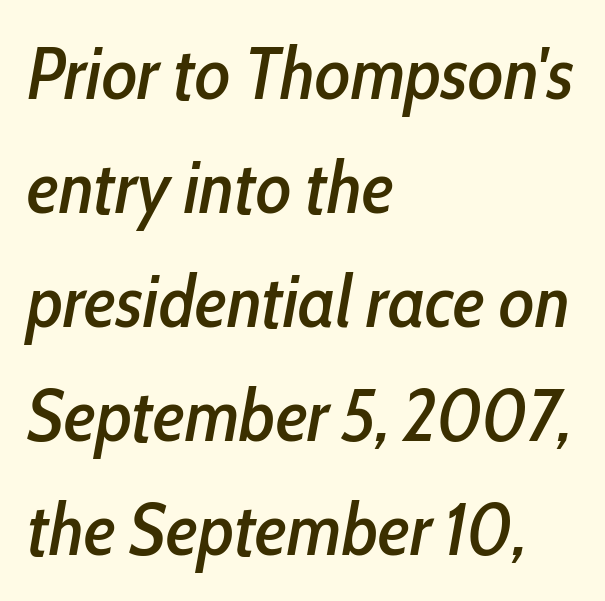
The image shows 74 px condensed type, italic (leaning right); set left-aligned, normal line spacing (1.54x), normal letter spacing, not underlined; low stroke contrast and a medium x-height.
